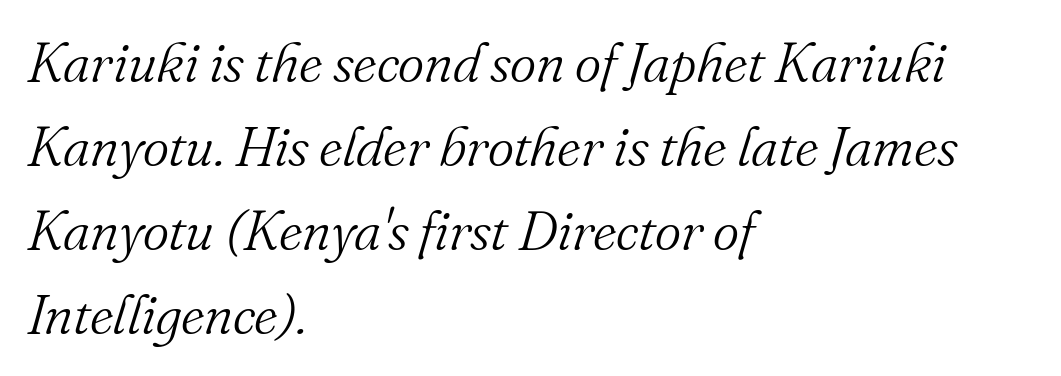
{"serif": "yes", "italic": "yes", "lean": "right", "slant_degrees": 16, "bold": "no", "weight": "light", "width": "normal", "stroke_contrast": "medium", "x_height": "small", "monospaced": "no", "underline": "no", "align": "left", "line_spacing": "normal", "line_spacing_ratio": 1.5, "letter_spacing": "normal", "letter_spacing_em": 0.0, "glyph_px": 56}
